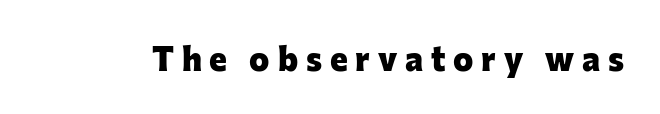
{"serif": "no", "italic": "no", "bold": "yes", "weight": "heavy", "width": "normal", "stroke_contrast": "low", "x_height": "medium", "monospaced": "no", "underline": "no", "letter_spacing": "wide", "letter_spacing_em": 0.23, "glyph_px": 34}
